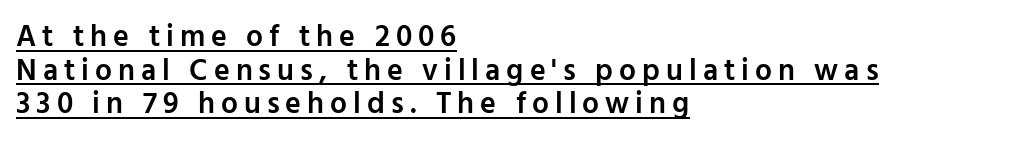
The image shows 30 px semibold sans-serif type, upright; set left-aligned, tight line spacing (1.12x), unusually wide letter spacing (+0.2 em), underlined; low stroke contrast and a medium x-height.
